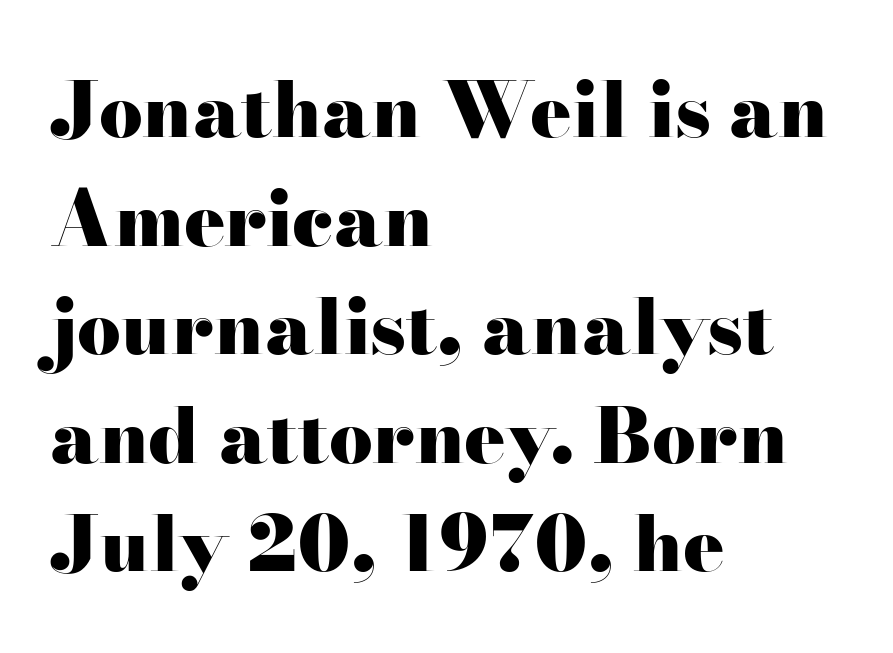
{"serif": "yes", "italic": "no", "bold": "yes", "weight": "heavy", "width": "wide", "stroke_contrast": "high", "x_height": "small", "monospaced": "no", "underline": "no", "align": "left", "line_spacing": "normal", "line_spacing_ratio": 1.41, "letter_spacing": "normal", "letter_spacing_em": 0.0, "glyph_px": 77}
